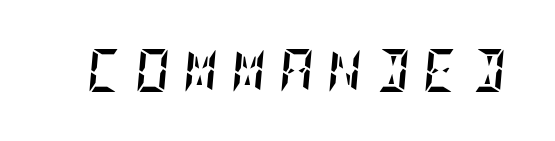
Q: Is the text bold? A: Yes.
Q: Is the text italic (slanted)? A: Yes, it leans right by about 5 degrees.
Q: Is the text underlined? A: No.
Q: Is the spacing between letters normal or unusually wide? A: Unusually wide.
Q: Width (condensed, normal, or wide)? A: Condensed.
Q: Stroke contrast? A: Low.
Q: x-height? A: Large.
